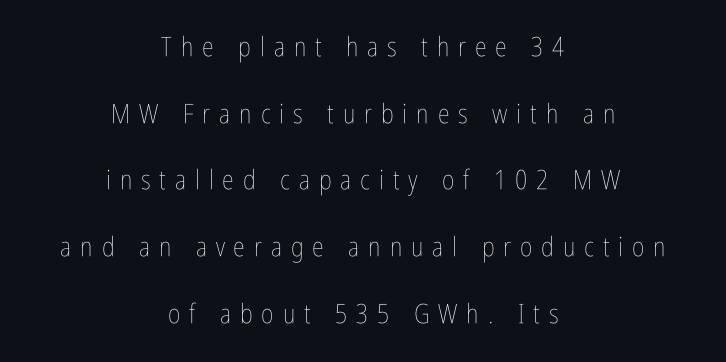
The image shows 27 px text type, upright; set centered, loose line spacing (2.47x), unusually wide letter spacing (+0.33 em), not underlined.
